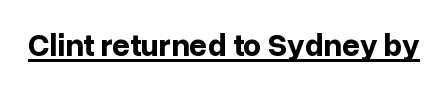
The specimen includes a rule beneath the text block's lines. Proportional: the letters do not fall into vertical columns. Compared with typical body copy, the letter spacing here is the same. Heft: maximum for text — a bold. Each letter's strokes conclude bluntly, with no projecting serifs. A typesetter would mark this as roman, not italic.
